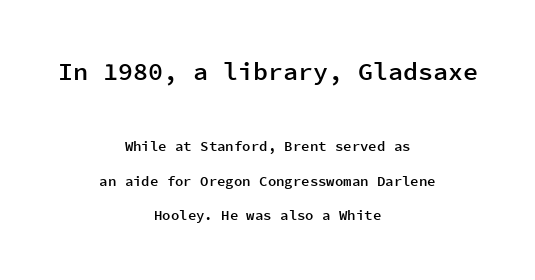
Q: Is the text bold? A: Semi-bold.
Q: Is the text italic (slanted)? A: No, it is upright.
Q: Is the text underlined? A: No.
Q: How is the paragraph aligned? A: Centered.
Q: Is the spacing between letters normal or unusually wide? A: Normal.
Q: Is the spacing between lines tight, normal or loose? A: Loose.
Q: Which block of text is set in a larger size, the first (top) or the second (bottom)? A: The first (top) one.
